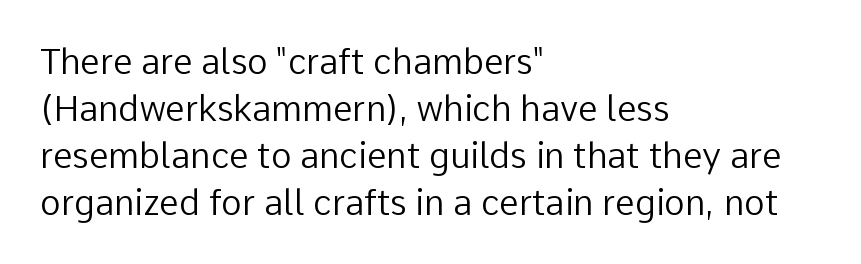
Q: Is the text bold? A: No.
Q: Is the text italic (slanted)? A: No, it is upright.
Q: Is the typeface a serif or a sans-serif typeface? A: Sans-serif.
Q: Is the text underlined? A: No.
Q: How is the paragraph aligned? A: Left-aligned.
Q: Is the spacing between letters normal or unusually wide? A: Normal.
Q: Is the spacing between lines tight, normal or loose? A: Normal.
Q: Width (condensed, normal, or wide)? A: Normal.
Q: Stroke contrast? A: Low.
Q: x-height? A: Medium.
Q: Monospaced? A: No.
